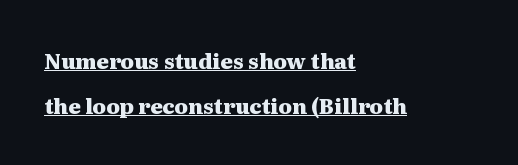
{"italic": "no", "bold": "yes", "underline": "yes", "align": "left", "line_spacing": "loose", "line_spacing_ratio": 2.13, "letter_spacing": "normal", "letter_spacing_em": 0.0, "glyph_px": 21}
